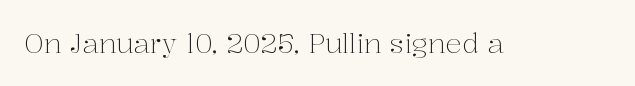
Has an underline been added? It has not. The type is set solid horizontally, with unmodified tracking. The characters are drawn with everyday or finer stroke widths. Every character sits straight up, as roman type does.
